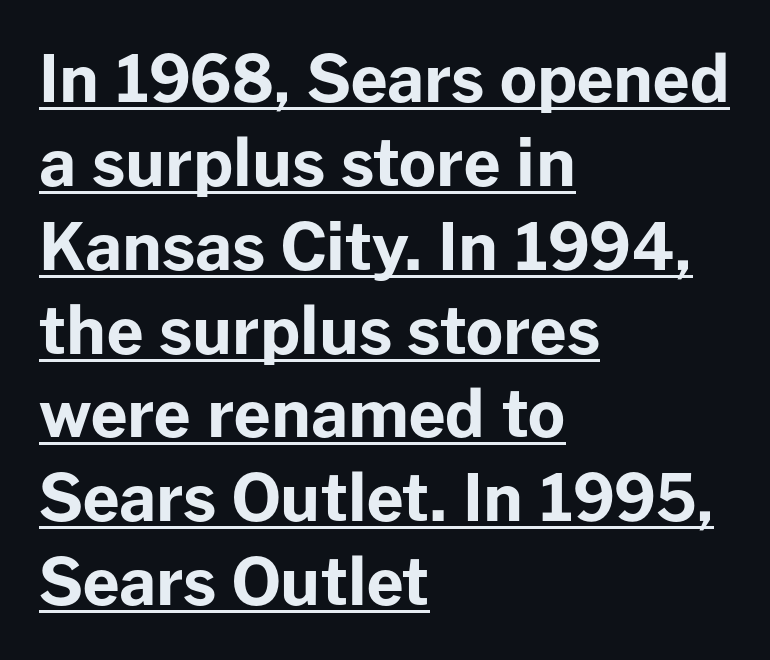
Q: Is the text bold? A: Yes.
Q: Is the text italic (slanted)? A: No, it is upright.
Q: Is the typeface a serif or a sans-serif typeface? A: Sans-serif.
Q: Is the text underlined? A: Yes.
Q: How is the paragraph aligned? A: Left-aligned.
Q: Is the spacing between letters normal or unusually wide? A: Normal.
Q: Is the spacing between lines tight, normal or loose? A: Normal.
Q: Width (condensed, normal, or wide)? A: Normal.
Q: Stroke contrast? A: Low.
Q: x-height? A: Medium.
Q: Monospaced? A: No.
